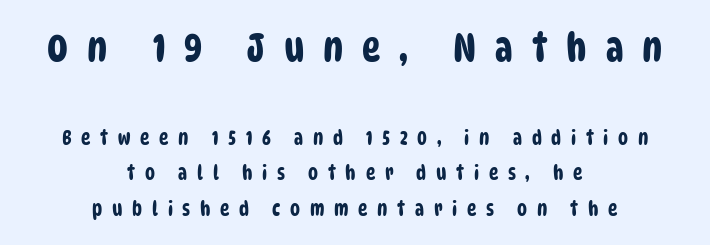
Q: Is the typeface a serif or a sans-serif typeface? A: Sans-serif.
Q: Is the text underlined? A: No.
Q: How is the paragraph aligned? A: Centered.
Q: Is the spacing between letters normal or unusually wide? A: Unusually wide.
Q: Which block of text is set in a larger size, the first (top) or the second (bottom)? A: The first (top) one.
Q: Width (condensed, normal, or wide)? A: Condensed.
Q: Stroke contrast? A: Low.
Q: x-height? A: Large.
Q: Monospaced? A: No.
